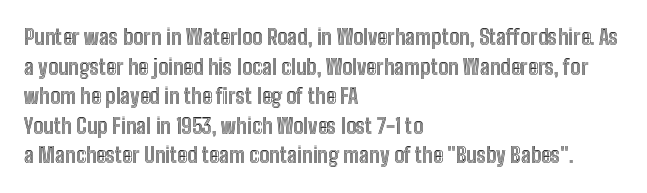
Q: Is the text italic (slanted)? A: No, it is upright.
Q: Is the text underlined? A: No.
Q: How is the paragraph aligned? A: Left-aligned.
Q: Is the spacing between letters normal or unusually wide? A: Normal.
Q: Is the spacing between lines tight, normal or loose? A: Normal.
